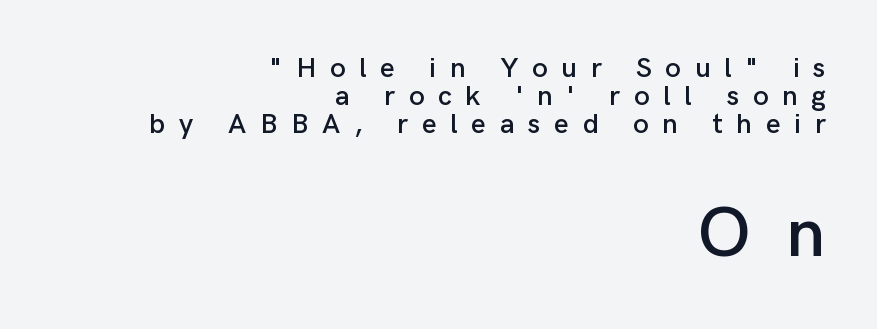
Q: Is the text italic (slanted)? A: No, it is upright.
Q: Is the typeface a serif or a sans-serif typeface? A: Sans-serif.
Q: Is the text underlined? A: No.
Q: How is the paragraph aligned? A: Right-aligned.
Q: Is the spacing between letters normal or unusually wide? A: Unusually wide.
Q: Is the spacing between lines tight, normal or loose? A: Tight.
Q: Which block of text is set in a larger size, the first (top) or the second (bottom)? A: The second (bottom) one.
Q: Width (condensed, normal, or wide)? A: Normal.
Q: Stroke contrast? A: Low.
Q: x-height? A: Medium.
Q: Monospaced? A: No.
